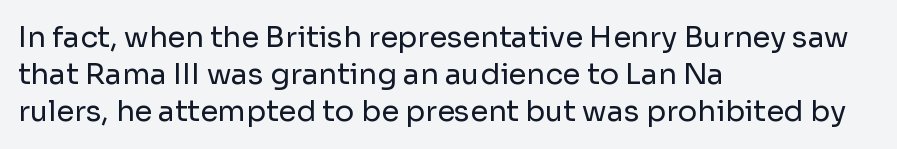
Q: Is the text bold? A: No.
Q: Is the text italic (slanted)? A: No, it is upright.
Q: Is the typeface a serif or a sans-serif typeface? A: Sans-serif.
Q: Is the text underlined? A: No.
Q: How is the paragraph aligned? A: Left-aligned.
Q: Is the spacing between letters normal or unusually wide? A: Normal.
Q: Is the spacing between lines tight, normal or loose? A: Normal.
Q: Width (condensed, normal, or wide)? A: Normal.
Q: Stroke contrast? A: Low.
Q: x-height? A: Medium.
Q: Monospaced? A: No.
